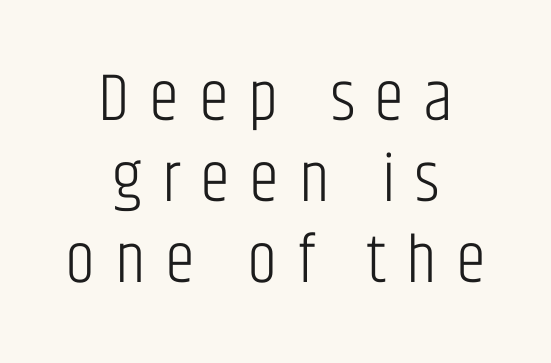
Q: Is the text bold? A: No.
Q: Is the text italic (slanted)? A: No, it is upright.
Q: Is the typeface a serif or a sans-serif typeface? A: Sans-serif.
Q: Is the text underlined? A: No.
Q: How is the paragraph aligned? A: Centered.
Q: Is the spacing between letters normal or unusually wide? A: Unusually wide.
Q: Width (condensed, normal, or wide)? A: Condensed.
Q: Stroke contrast? A: Low.
Q: x-height? A: Large.
Q: Monospaced? A: No.
